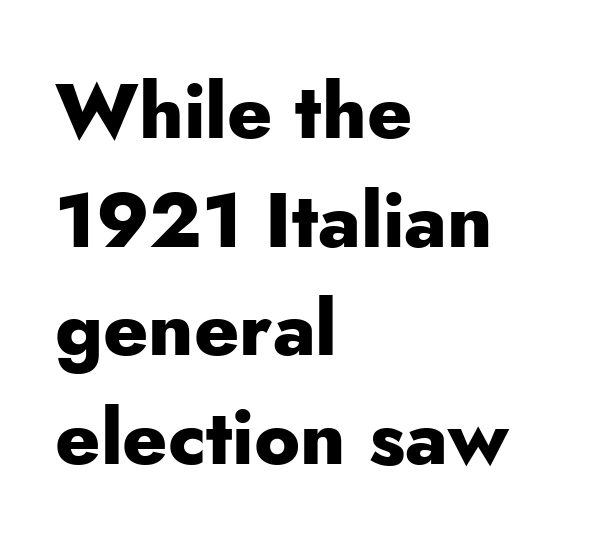
The lettering stays uniformly vertical, giving the passage a roman look. One-word summary of the alignment: left. Tracking here is standard; glyphs follow each other at the usual distance. Regular leading. Serif or sans? Sans — the stroke terminals are bare. Beneath every word, the page is bare.
